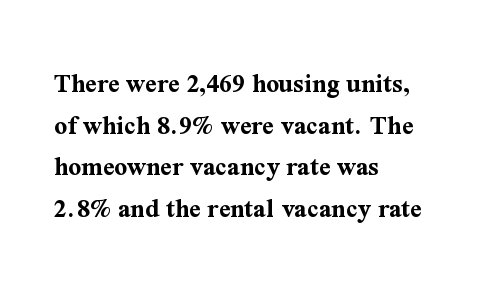
The horizontal fit of the characters is conventional and even. The rendering shows small feet on the letterforms — a serif design. As a designer I'd log this as weight 700, bold. Regarding leading, the lines here are spaced in the standard way.
